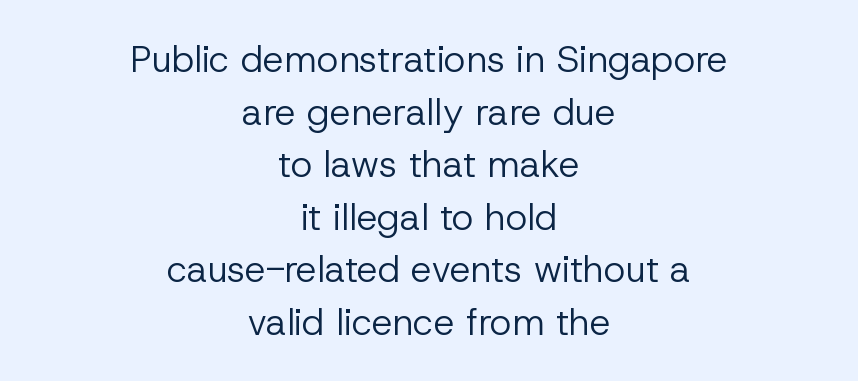
If you measured baseline to baseline, you'd find a middling distance. The strokes are not fattened; the text isn't bold. Descenders hang freely into open space. Character widths vary here, with narrow letters taking less room than wide ones.
